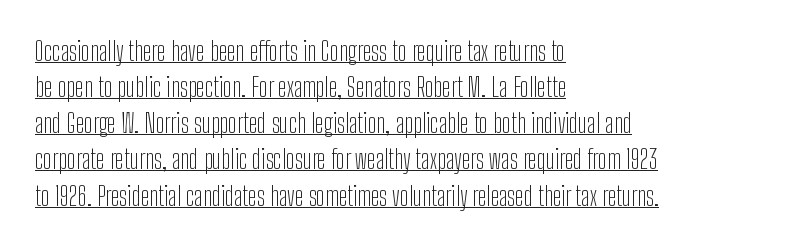
Q: Is the text bold? A: No.
Q: Is the text italic (slanted)? A: No, it is upright.
Q: Is the text underlined? A: Yes.
Q: How is the paragraph aligned? A: Left-aligned.
Q: Is the spacing between letters normal or unusually wide? A: Normal.
Q: Is the spacing between lines tight, normal or loose? A: Normal.
